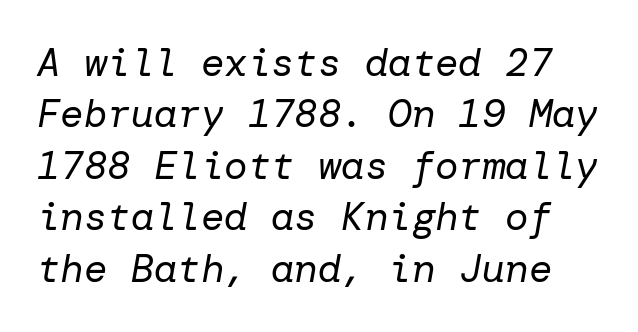
The image shows 39 px regular-weight type, italic (leaning right); set normal line spacing (1.32x), normal letter spacing, not underlined; low stroke contrast and a medium x-height.
